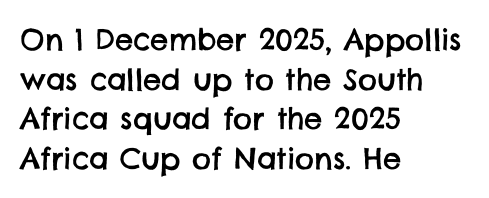
Note: no serifs on the glyphs. Words float on clear page, feet unadorned. Leading: standard. Note the varied advance widths — an 'i' is clearly narrower than an 'm'. Students, note that the glyphs here touch the page at normal intervals.
